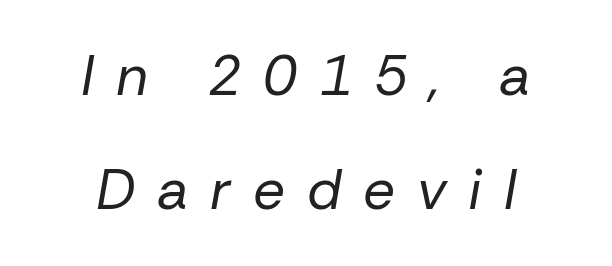
{"italic": "yes", "lean": "right", "slant_degrees": 10, "bold": "no", "weight": "regular", "width": "normal", "stroke_contrast": "low", "x_height": "medium", "monospaced": "no", "underline": "no", "align": "center", "line_spacing": "loose", "line_spacing_ratio": 2.03, "letter_spacing": "wide", "letter_spacing_em": 0.39, "glyph_px": 56}
